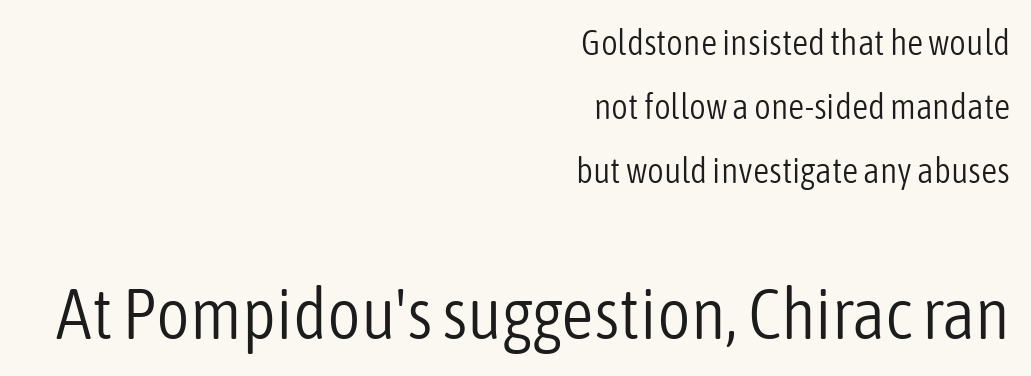
Q: Is the text bold? A: No.
Q: Is the text italic (slanted)? A: No, it is upright.
Q: Is the typeface a serif or a sans-serif typeface? A: Sans-serif.
Q: Is the text underlined? A: No.
Q: How is the paragraph aligned? A: Right-aligned.
Q: Is the spacing between letters normal or unusually wide? A: Normal.
Q: Which block of text is set in a larger size, the first (top) or the second (bottom)? A: The second (bottom) one.
Q: Width (condensed, normal, or wide)? A: Condensed.
Q: Stroke contrast? A: Low.
Q: x-height? A: Medium.
Q: Monospaced? A: No.
